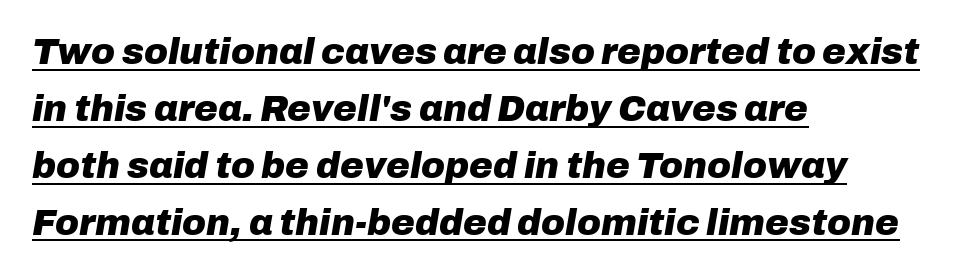
The image shows 36 px heavy type, italic (leaning right); set left-aligned, normal line spacing (1.58x), normal letter spacing, underlined; low stroke contrast and a medium x-height.
